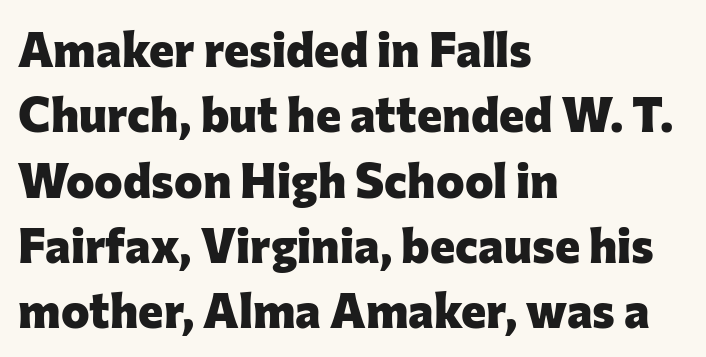
The horizontal fit of the characters is conventional and even. These words are printed bold, with thick strokes throughout. All the whitespace from short lines collects on the right. Look at the bottom of the vertical strokes: they stop flat, with no serifs. Each row of text sits above clean, open space. The lines sit at an ordinary, default distance from one another.
